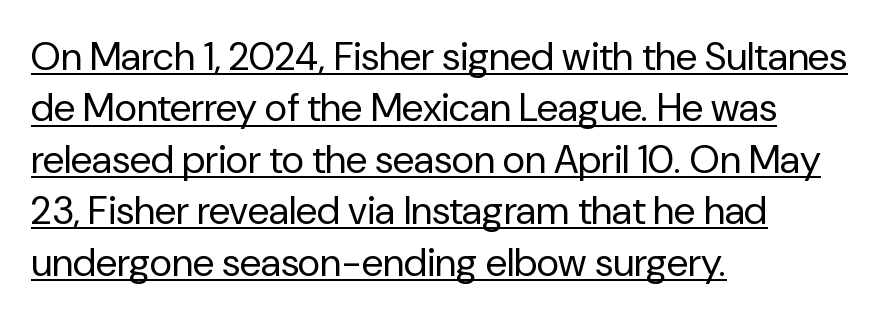
{"serif": "no", "italic": "no", "bold": "no", "weight": "regular", "width": "normal", "stroke_contrast": "low", "x_height": "medium", "monospaced": "no", "underline": "yes", "align": "left", "line_spacing": "normal", "line_spacing_ratio": 1.32, "letter_spacing": "normal", "letter_spacing_em": 0.0, "glyph_px": 39}
